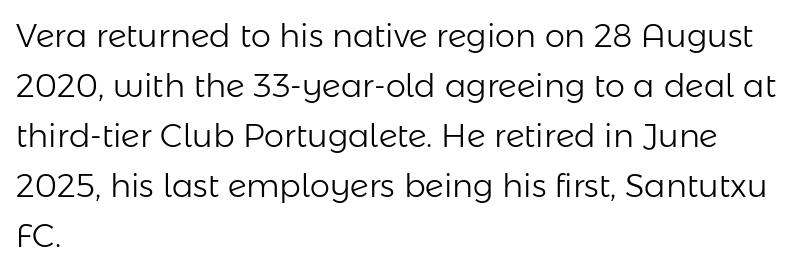
Q: Is the text bold? A: No.
Q: Is the text italic (slanted)? A: No, it is upright.
Q: Is the typeface a serif or a sans-serif typeface? A: Sans-serif.
Q: Is the text underlined? A: No.
Q: How is the paragraph aligned? A: Left-aligned.
Q: Is the spacing between letters normal or unusually wide? A: Normal.
Q: Is the spacing between lines tight, normal or loose? A: Normal.
Q: Width (condensed, normal, or wide)? A: Normal.
Q: Stroke contrast? A: Low.
Q: x-height? A: Medium.
Q: Monospaced? A: No.
